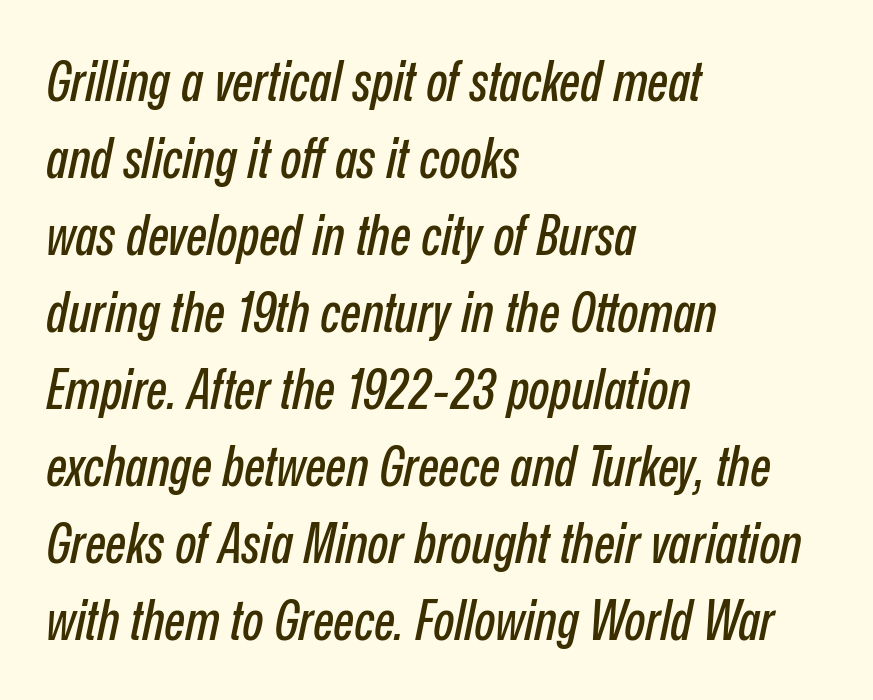
The image shows 55 px condensed type, italic (leaning right); set left-aligned, normal line spacing (1.4x), normal letter spacing, not underlined; low stroke contrast and a medium x-height.
